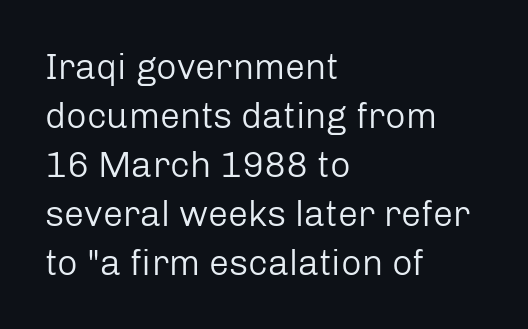
{"serif": "no", "italic": "no", "bold": "no", "weight": "regular", "width": "normal", "stroke_contrast": "low", "x_height": "medium", "monospaced": "no", "underline": "no", "align": "left", "line_spacing": "normal", "line_spacing_ratio": 1.36, "letter_spacing": "normal", "letter_spacing_em": 0.0, "glyph_px": 36}
